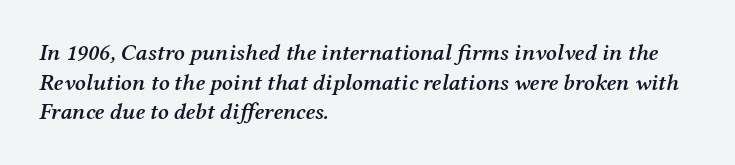
Q: Is the text bold? A: Semi-bold.
Q: Is the text italic (slanted)? A: Yes, it leans right by about 12 degrees.
Q: Is the text underlined? A: No.
Q: How is the paragraph aligned? A: Left-aligned.
Q: Is the spacing between letters normal or unusually wide? A: Normal.
Q: Is the spacing between lines tight, normal or loose? A: Normal.
